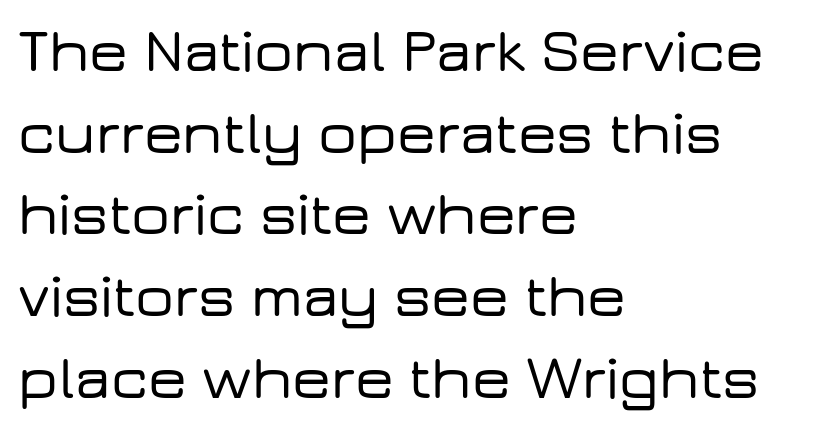
Line spacing here is normal. Check under the words: just untouched page. No italicization has been applied; the sample stays upright. The setting favours the left margin, as ordinary paragraphs usually do. Nothing sits at the stroke ends, so this counts as sans-serif.
